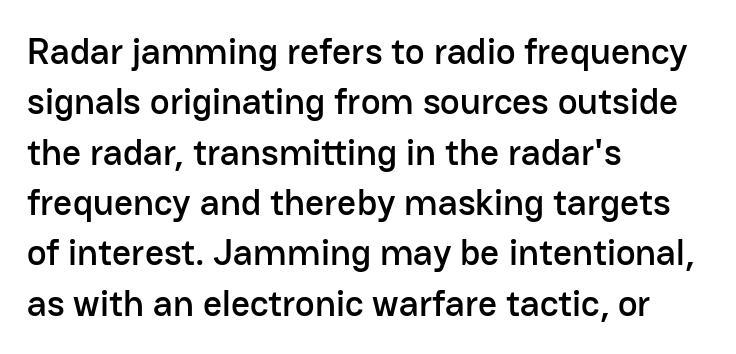
Q: Is the text italic (slanted)? A: No, it is upright.
Q: Is the typeface a serif or a sans-serif typeface? A: Sans-serif.
Q: Is the text underlined? A: No.
Q: How is the paragraph aligned? A: Left-aligned.
Q: Is the spacing between letters normal or unusually wide? A: Normal.
Q: Is the spacing between lines tight, normal or loose? A: Normal.
Q: Width (condensed, normal, or wide)? A: Normal.
Q: Stroke contrast? A: Low.
Q: x-height? A: Medium.
Q: Monospaced? A: No.
